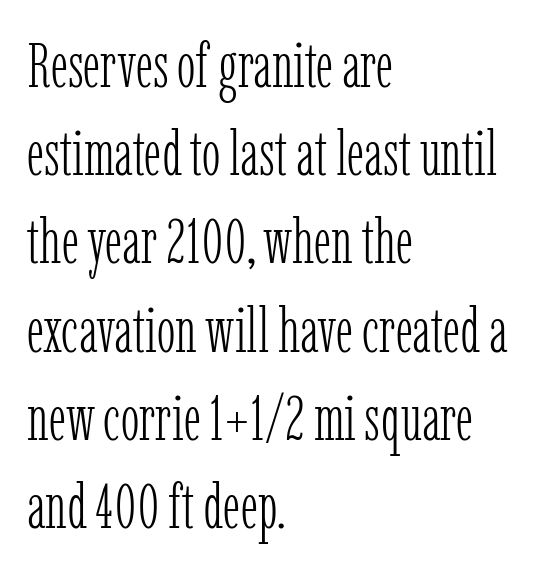
The image shows 63 px light, condensed serif type, upright; set left-aligned, normal line spacing (1.4x), normal letter spacing, not underlined; low stroke contrast and a medium x-height.
